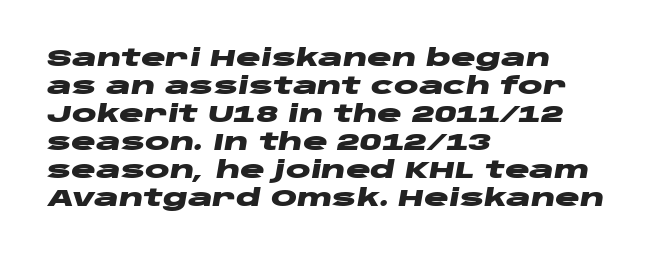
The image shows 23 px bold type, italic (leaning right); set left-aligned, line spacing 1.22x, normal letter spacing, not underlined.
